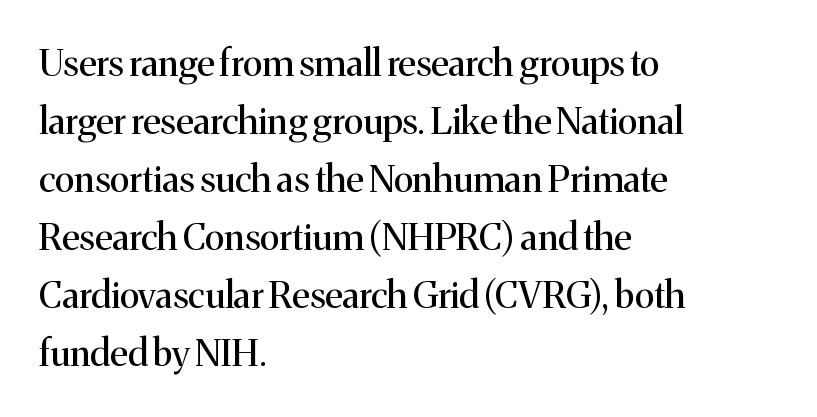
{"serif": "yes", "italic": "no", "bold": "no", "weight": "regular", "width": "normal", "stroke_contrast": "medium", "x_height": "medium", "monospaced": "no", "underline": "no", "align": "left", "line_spacing": "normal", "line_spacing_ratio": 1.57, "letter_spacing": "normal", "letter_spacing_em": 0.0, "glyph_px": 37}
